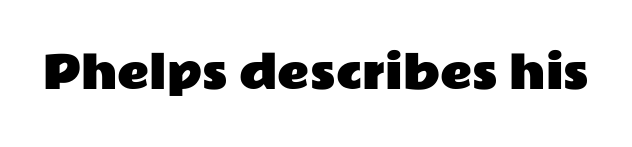
The image shows 44 px wide sans-serif type, upright; set normal letter spacing, not underlined; low stroke contrast and a medium x-height.
